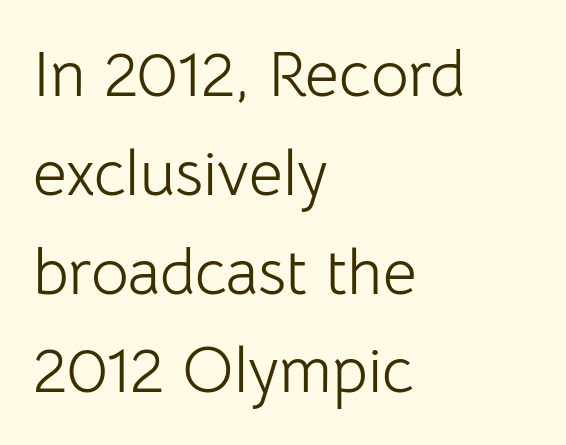
The image shows 65 px light sans-serif type, upright; set left-aligned, normal line spacing (1.52x), normal letter spacing, not underlined; low stroke contrast and a medium x-height.
